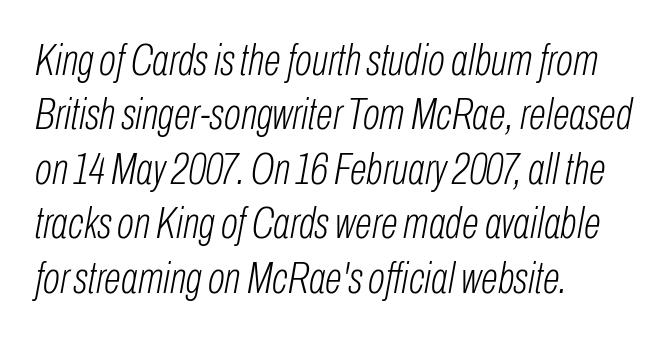
All the whitespace from short lines collects on the right. On a weight scale, this lands at 450 or below. The letterforms sit shoulder to shoulder at normal distance. Would a proofreader flag this as italicized? Yes. The zone under the glyphs is completely vacant. You could not count columns in this text — the font is proportionally spaced.
